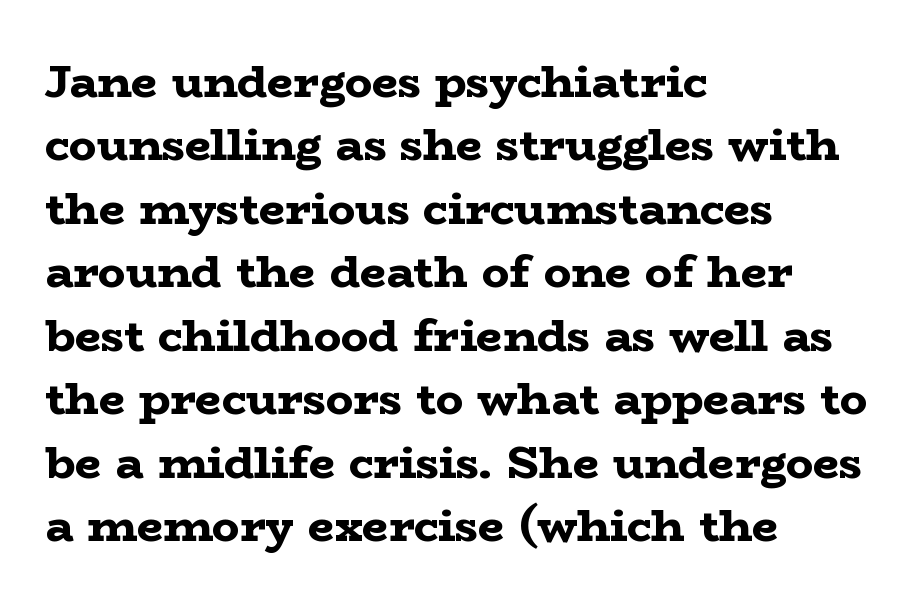
Q: Is the text bold? A: Yes.
Q: Is the text italic (slanted)? A: No, it is upright.
Q: Is the typeface a serif or a sans-serif typeface? A: Serif.
Q: Is the text underlined? A: No.
Q: How is the paragraph aligned? A: Left-aligned.
Q: Is the spacing between letters normal or unusually wide? A: Normal.
Q: Is the spacing between lines tight, normal or loose? A: Normal.
Q: Width (condensed, normal, or wide)? A: Wide.
Q: Stroke contrast? A: Low.
Q: x-height? A: Medium.
Q: Monospaced? A: No.
